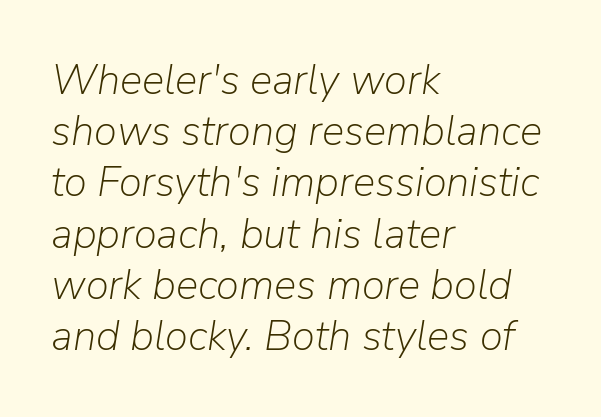
Quick note: underline off. Character widths vary here, with narrow letters taking less room than wide ones. Is the block centered? No — it sits flush against the left margin. Observe the ordinary spacing: letters are neighbours, not strangers. Is the type heavy? It reads as light-to-regular instead.
